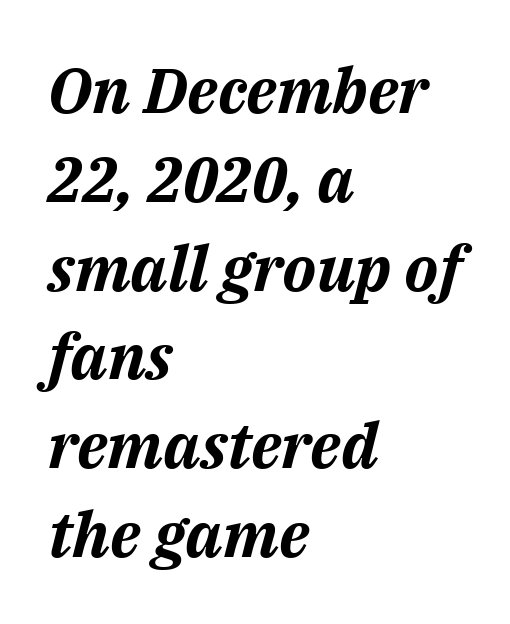
Q: Is the text bold? A: Yes.
Q: Is the text italic (slanted)? A: Yes, it leans right by about 14 degrees.
Q: Is the text underlined? A: No.
Q: How is the paragraph aligned? A: Left-aligned.
Q: Is the spacing between letters normal or unusually wide? A: Normal.
Q: Is the spacing between lines tight, normal or loose? A: Normal.
Q: Width (condensed, normal, or wide)? A: Normal.
Q: Stroke contrast? A: Medium.
Q: x-height? A: Medium.
Q: Monospaced? A: No.
